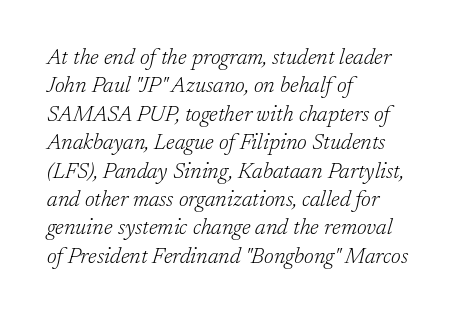
The image shows 22 px text type, italic (leaning right); set left-aligned, normal line spacing (1.29x), normal letter spacing, not underlined.
